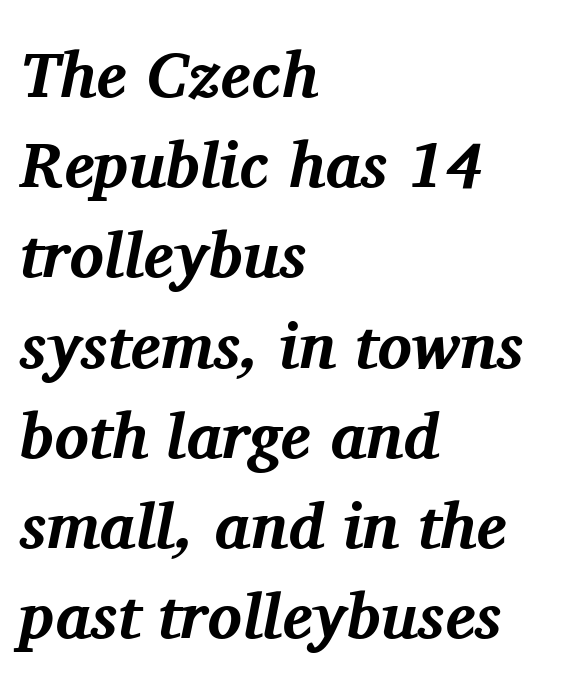
Q: Is the text bold? A: Yes.
Q: Is the text italic (slanted)? A: Yes, it leans right by about 11 degrees.
Q: Is the typeface a serif or a sans-serif typeface? A: Serif.
Q: Is the text underlined? A: No.
Q: How is the paragraph aligned? A: Left-aligned.
Q: Is the spacing between letters normal or unusually wide? A: Normal.
Q: Is the spacing between lines tight, normal or loose? A: Normal.
Q: Width (condensed, normal, or wide)? A: Normal.
Q: Stroke contrast? A: Medium.
Q: x-height? A: Medium.
Q: Monospaced? A: No.
